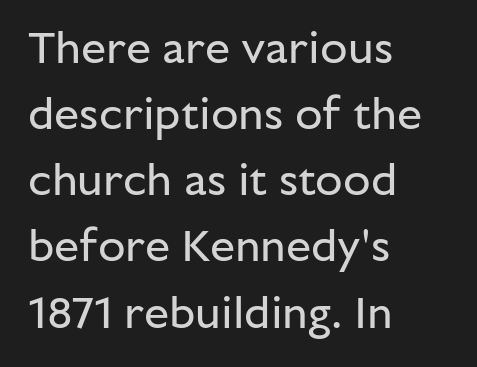
{"serif": "no", "italic": "no", "bold": "no", "weight": "regular", "width": "normal", "stroke_contrast": "low", "x_height": "medium", "monospaced": "no", "underline": "no", "align": "left", "line_spacing": "normal", "line_spacing_ratio": 1.47, "letter_spacing": "normal", "letter_spacing_em": 0.0, "glyph_px": 45}
